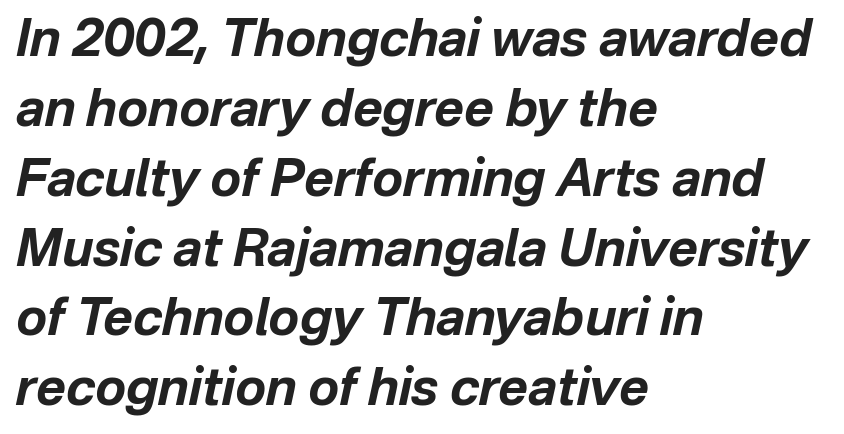
Left-aligned paragraph, ragged on the right. Quick note: underline off. On the weight axis this lands at bold, roughly 700. Each new line begins a customary step beneath the previous one. Standard letterfit; no display-style spreading of the glyphs. Characters are canted at an angle relative to the baseline's perpendicular.
